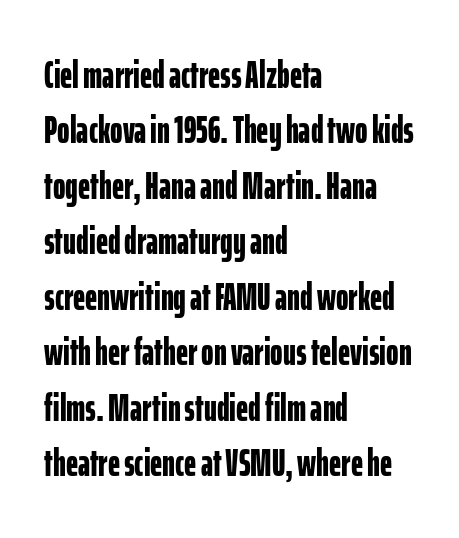
The image shows 38 px bold, condensed sans-serif type, upright; set left-aligned, normal line spacing (1.46x), normal letter spacing, not underlined; low stroke contrast and a medium x-height.
